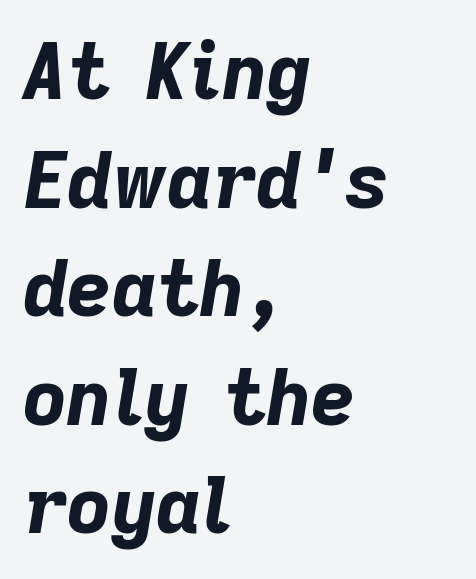
The image shows 77 px bold type, italic (leaning right); set left-aligned, normal line spacing (1.41x), normal letter spacing, not underlined; low stroke contrast and a medium x-height.
